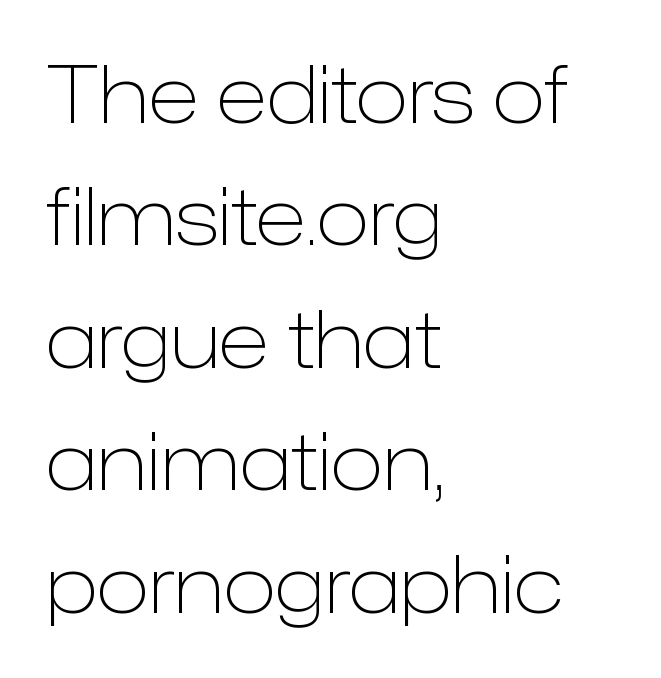
{"serif": "no", "italic": "no", "bold": "no", "weight": "light", "width": "normal", "stroke_contrast": "low", "x_height": "medium", "monospaced": "no", "underline": "no", "align": "left", "line_spacing": "normal", "line_spacing_ratio": 1.55, "letter_spacing": "normal", "letter_spacing_em": 0.0, "glyph_px": 79}
